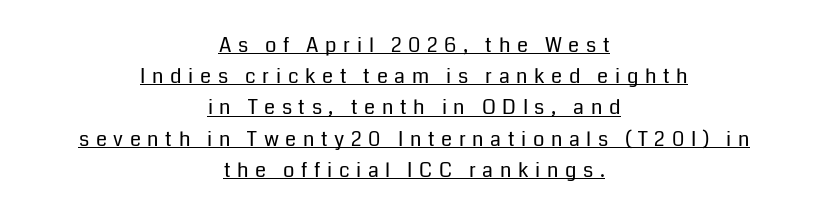
Q: Is the text bold? A: No.
Q: Is the text italic (slanted)? A: No, it is upright.
Q: Is the text underlined? A: Yes.
Q: How is the paragraph aligned? A: Centered.
Q: Is the spacing between letters normal or unusually wide? A: Unusually wide.
Q: Is the spacing between lines tight, normal or loose? A: Normal.
